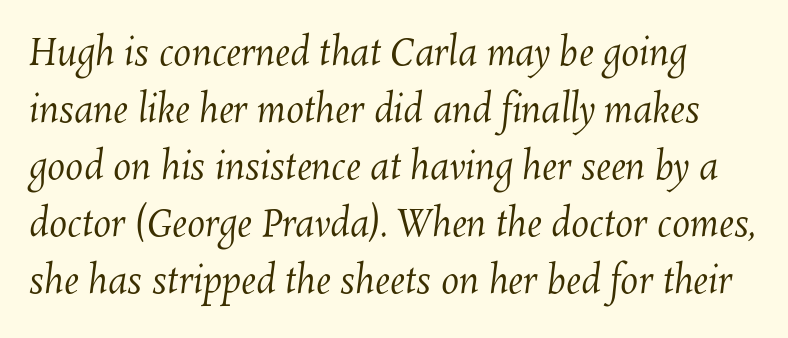
The glyphs are unaccompanied by any horizontal stroke below them. You could not count columns in this text — the font is proportionally spaced. A typesetter would call this leading conventional body-copy spacing. Unbolded letterforms with no extra heft.
